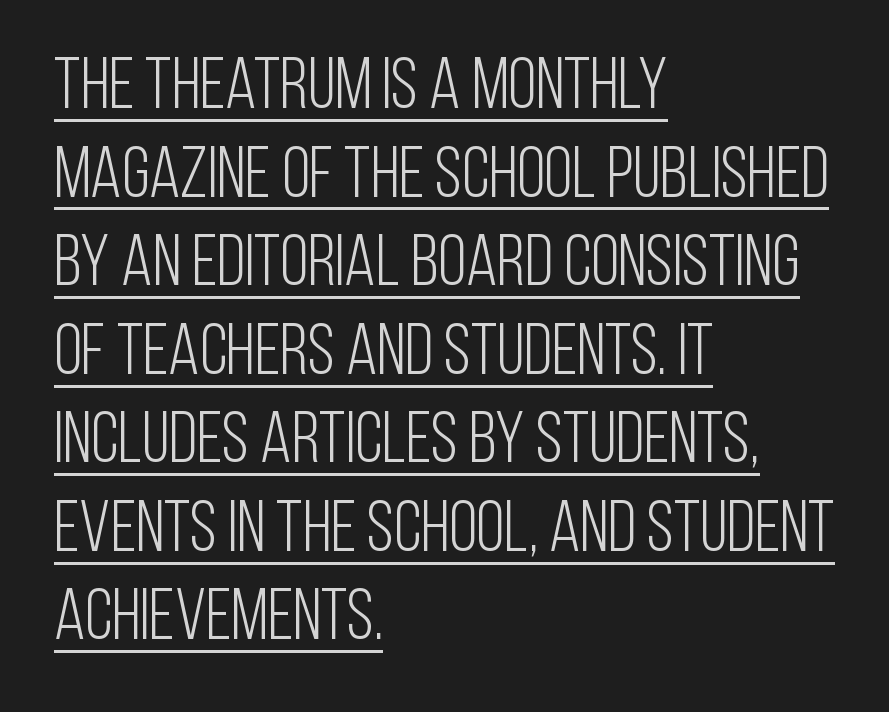
Q: Is the text bold? A: No.
Q: Is the text italic (slanted)? A: No, it is upright.
Q: Is the typeface a serif or a sans-serif typeface? A: Sans-serif.
Q: Is the text underlined? A: Yes.
Q: How is the paragraph aligned? A: Left-aligned.
Q: Is the spacing between letters normal or unusually wide? A: Normal.
Q: Width (condensed, normal, or wide)? A: Condensed.
Q: Stroke contrast? A: Low.
Q: x-height? A: Large.
Q: Monospaced? A: No.
